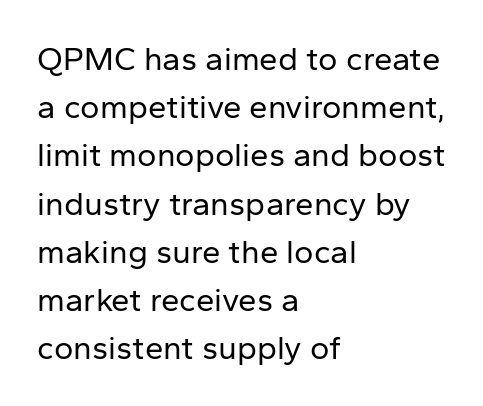
Q: Is the text bold? A: No.
Q: Is the text italic (slanted)? A: No, it is upright.
Q: Is the typeface a serif or a sans-serif typeface? A: Sans-serif.
Q: Is the text underlined? A: No.
Q: How is the paragraph aligned? A: Left-aligned.
Q: Is the spacing between letters normal or unusually wide? A: Normal.
Q: Is the spacing between lines tight, normal or loose? A: Normal.
Q: Width (condensed, normal, or wide)? A: Normal.
Q: Stroke contrast? A: Low.
Q: x-height? A: Medium.
Q: Monospaced? A: No.
